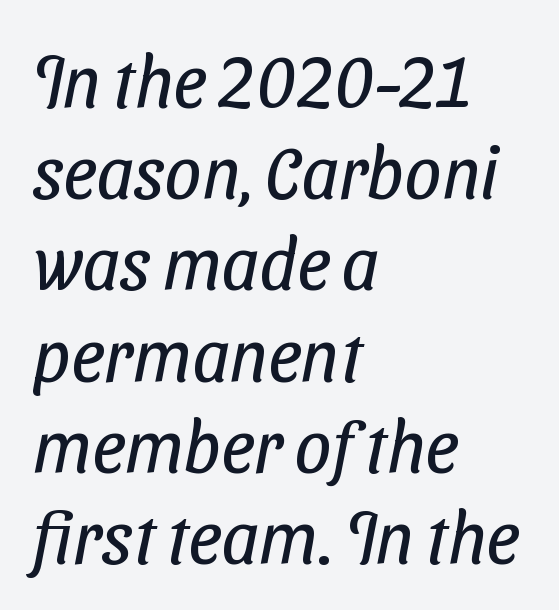
Q: Is the text bold? A: No.
Q: Is the typeface a serif or a sans-serif typeface? A: Sans-serif.
Q: Is the text underlined? A: No.
Q: How is the paragraph aligned? A: Left-aligned.
Q: Is the spacing between letters normal or unusually wide? A: Normal.
Q: Is the spacing between lines tight, normal or loose? A: Normal.
Q: Width (condensed, normal, or wide)? A: Condensed.
Q: Stroke contrast? A: Low.
Q: x-height? A: Medium.
Q: Monospaced? A: No.
